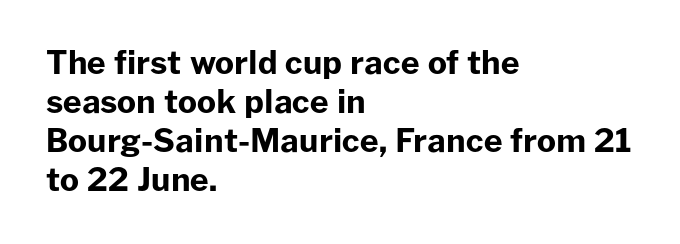
{"serif": "no", "italic": "no", "bold": "yes", "weight": "bold", "width": "normal", "stroke_contrast": "low", "x_height": "medium", "monospaced": "no", "underline": "no", "align": "left", "line_spacing_ratio": 1.22, "letter_spacing": "normal", "letter_spacing_em": 0.0, "glyph_px": 32}
